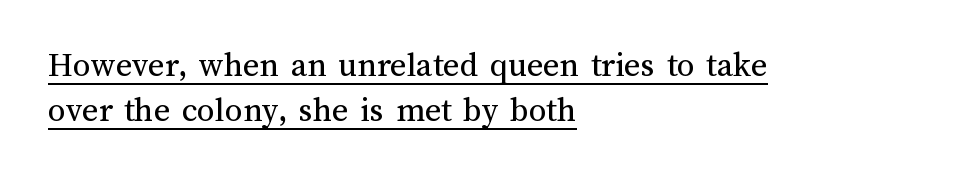
The image shows 35 px regular-weight type, upright; set left-aligned, normal line spacing (1.28x), normal letter spacing, underlined; medium stroke contrast and a medium x-height.
